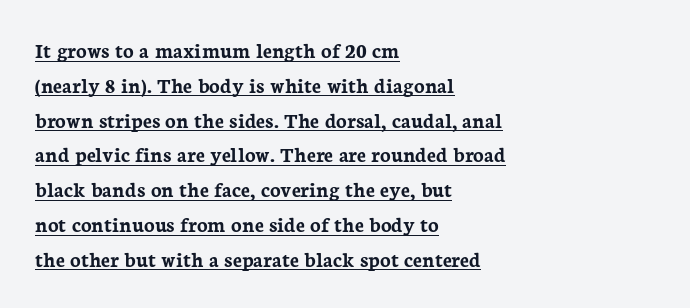
Q: Is the text bold? A: Yes.
Q: Is the text italic (slanted)? A: No, it is upright.
Q: Is the text underlined? A: Yes.
Q: How is the paragraph aligned? A: Left-aligned.
Q: Is the spacing between letters normal or unusually wide? A: Normal.
Q: Is the spacing between lines tight, normal or loose? A: Normal.
